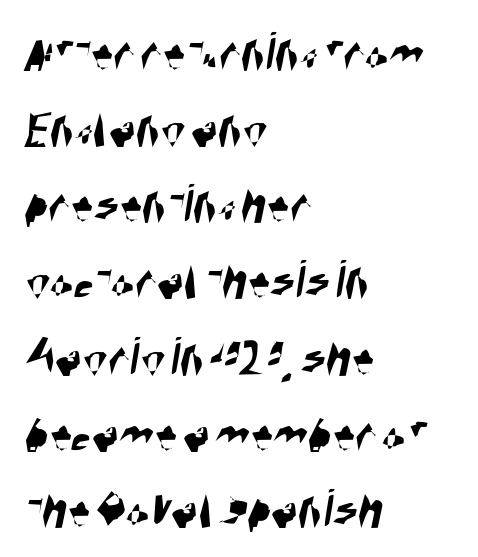
The image shows 56 px condensed sans-serif type; set left-aligned, normal line spacing (1.36x), normal letter spacing, not underlined; high stroke contrast and a large x-height.
